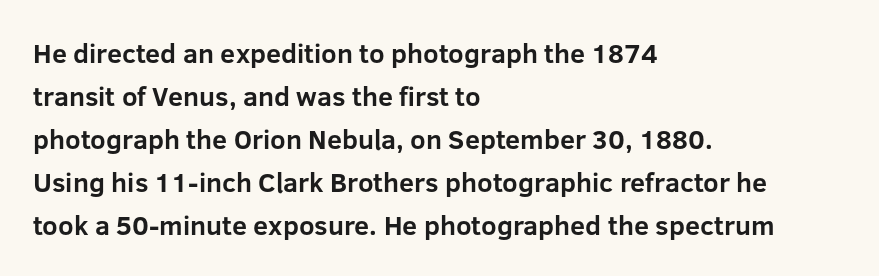
The image shows 27 px bold type, upright; set left-aligned, normal line spacing (1.59x), normal letter spacing, not underlined.
